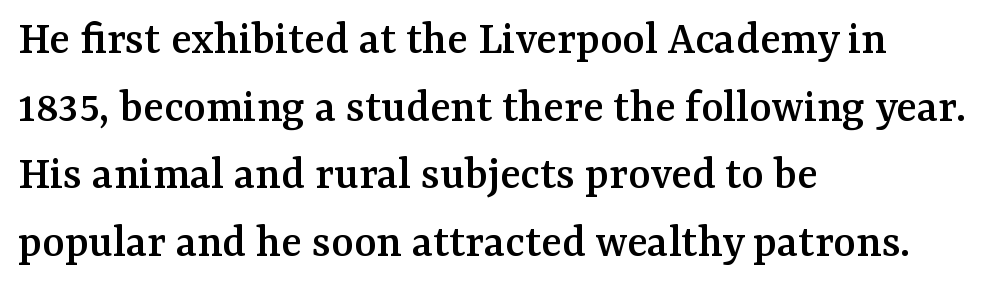
Q: Is the text italic (slanted)? A: No, it is upright.
Q: Is the typeface a serif or a sans-serif typeface? A: Serif.
Q: Is the text underlined? A: No.
Q: How is the paragraph aligned? A: Left-aligned.
Q: Is the spacing between letters normal or unusually wide? A: Normal.
Q: Is the spacing between lines tight, normal or loose? A: Normal.
Q: Width (condensed, normal, or wide)? A: Normal.
Q: Stroke contrast? A: Medium.
Q: x-height? A: Medium.
Q: Monospaced? A: No.
